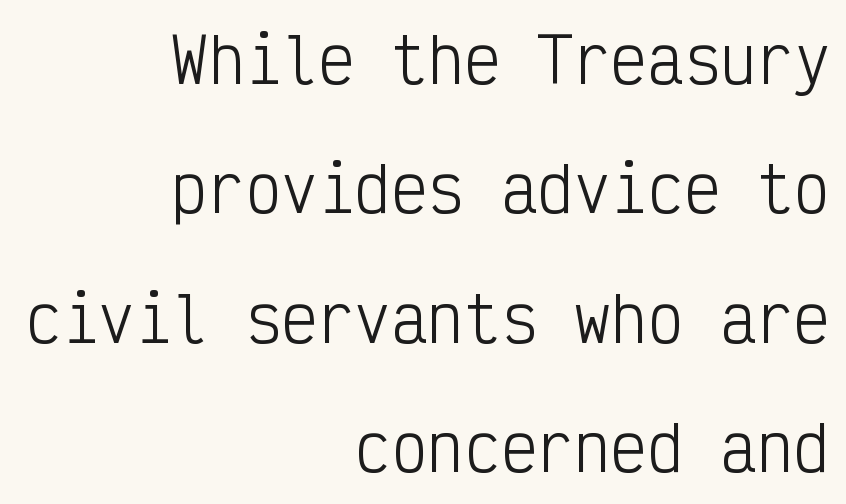
{"serif": "no", "italic": "no", "bold": "no", "weight": "light", "width": "condensed", "stroke_contrast": "low", "x_height": "medium", "monospaced": "yes", "underline": "no", "align": "right", "line_spacing": "loose", "line_spacing_ratio": 2.12, "letter_spacing": "normal", "letter_spacing_em": 0.0, "glyph_px": 61}
